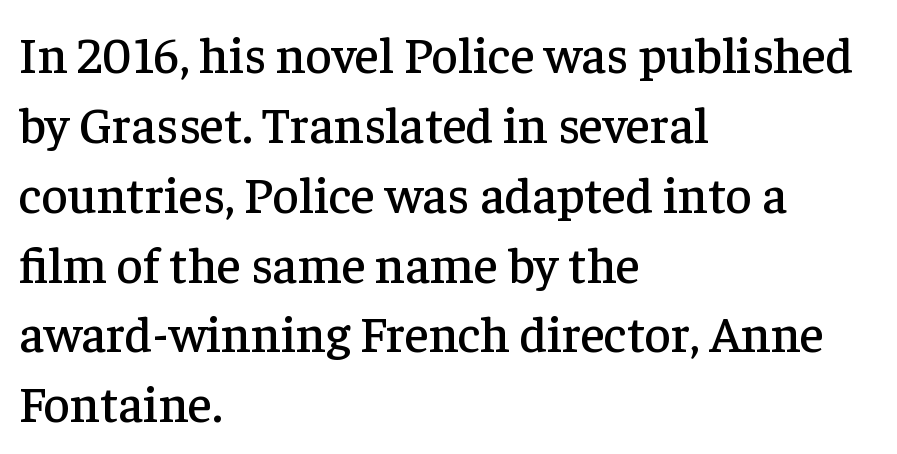
{"serif": "yes", "italic": "no", "width": "normal", "stroke_contrast": "low", "x_height": "medium", "monospaced": "no", "underline": "no", "align": "left", "line_spacing": "normal", "line_spacing_ratio": 1.37, "letter_spacing": "normal", "letter_spacing_em": 0.0, "glyph_px": 51}
